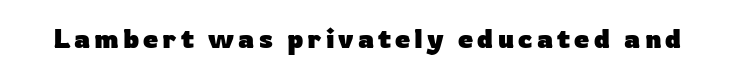
{"italic": "no", "bold": "yes", "underline": "no", "glyph_px": 27}
